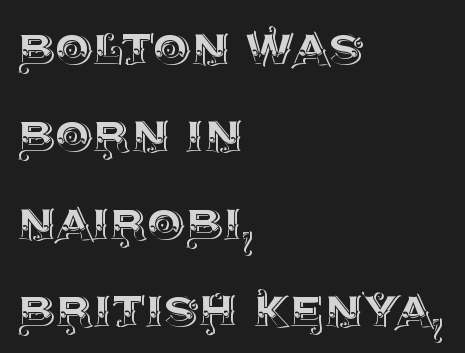
Q: Is the text italic (slanted)? A: No, it is upright.
Q: Is the text underlined? A: No.
Q: How is the paragraph aligned? A: Left-aligned.
Q: Is the spacing between letters normal or unusually wide? A: Normal.
Q: Is the spacing between lines tight, normal or loose? A: Normal.
Q: Width (condensed, normal, or wide)? A: Normal.
Q: x-height? A: Large.
Q: Monospaced? A: No.
